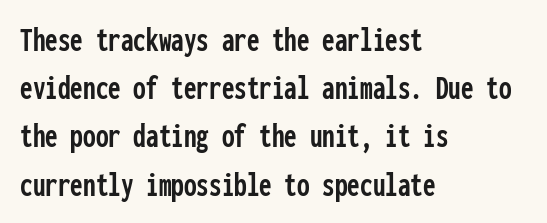
Quick note: not italic, upright. Plain, unruled lines of type. Typographically, this falls in the sans-serif category. Nothing unusual about the tracking: characters are spaced as the font intends. This sample keeps an unexceptional amount of space between lines.
